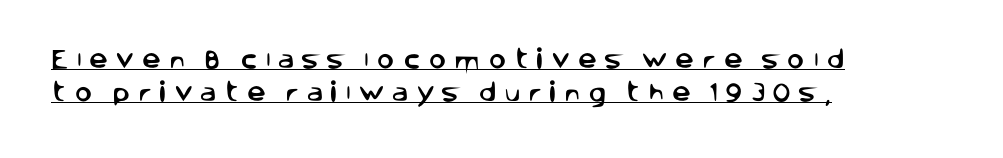
Q: Is the text italic (slanted)? A: No, it is upright.
Q: Is the text underlined? A: Yes.
Q: How is the paragraph aligned? A: Left-aligned.
Q: Is the spacing between letters normal or unusually wide? A: Unusually wide.
Q: Is the spacing between lines tight, normal or loose? A: Normal.
